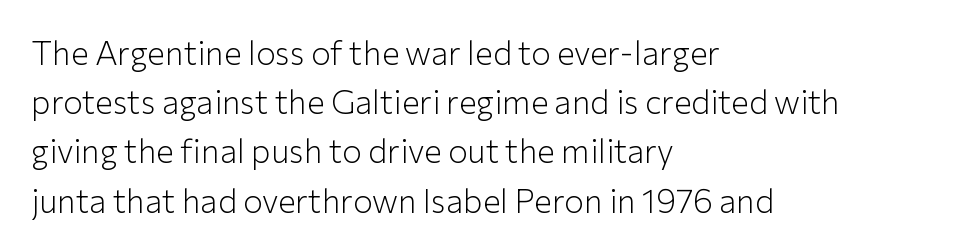
One glance says typical: line gaps are just what's usual. Is this a heavy cut? Hardly; it is regular or lighter. The rendering shows plain stroke endings on the letterforms — a sans-serif design. Does the lettering tilt? It doesn't — this is upright. Letter spacing: default. The space directly below the letters is spotless.
